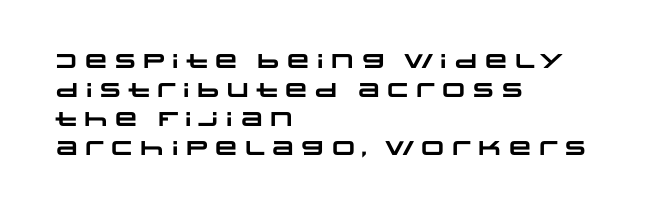
{"bold": "yes", "underline": "no", "align": "left", "line_spacing": "normal", "line_spacing_ratio": 1.45, "letter_spacing": "normal", "letter_spacing_em": 0.0, "glyph_px": 20}
